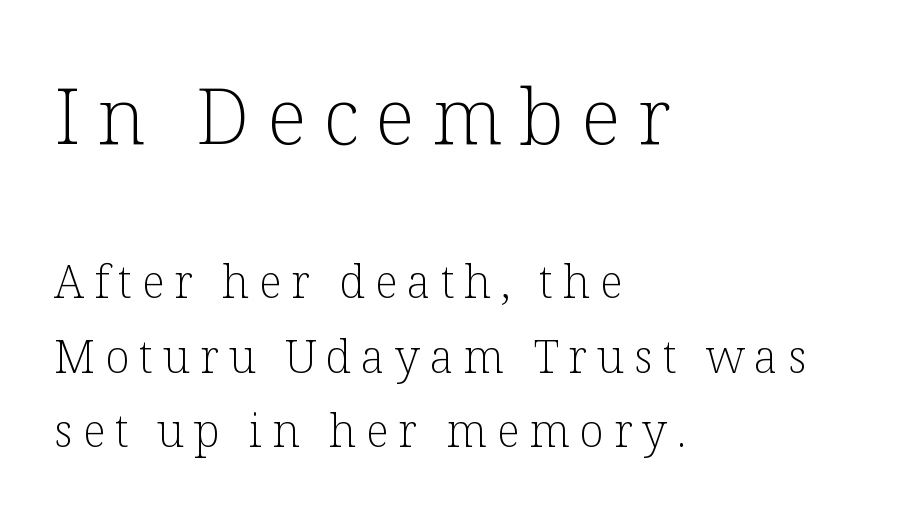
Q: Is the text bold? A: No.
Q: Is the text italic (slanted)? A: No, it is upright.
Q: Is the typeface a serif or a sans-serif typeface? A: Serif.
Q: Is the text underlined? A: No.
Q: How is the paragraph aligned? A: Left-aligned.
Q: Is the spacing between letters normal or unusually wide? A: Unusually wide.
Q: Is the spacing between lines tight, normal or loose? A: Normal.
Q: Which block of text is set in a larger size, the first (top) or the second (bottom)? A: The first (top) one.
Q: Width (condensed, normal, or wide)? A: Normal.
Q: Stroke contrast? A: Low.
Q: x-height? A: Medium.
Q: Monospaced? A: No.
